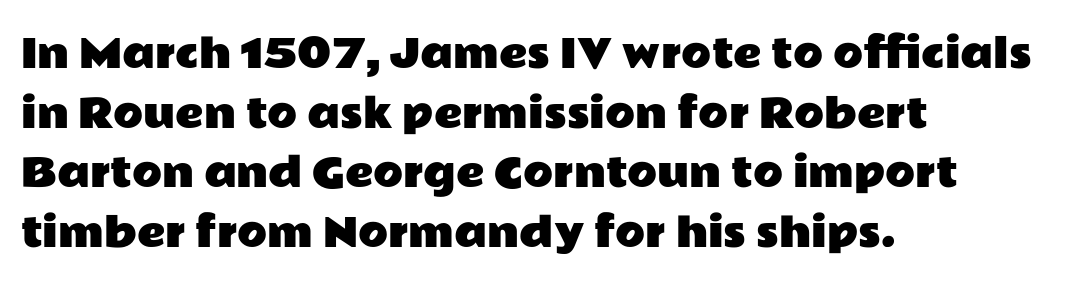
{"serif": "no", "italic": "no", "width": "wide", "stroke_contrast": "low", "x_height": "medium", "monospaced": "no", "underline": "no", "align": "left", "line_spacing": "normal", "line_spacing_ratio": 1.53, "letter_spacing": "normal", "letter_spacing_em": 0.0, "glyph_px": 39}
